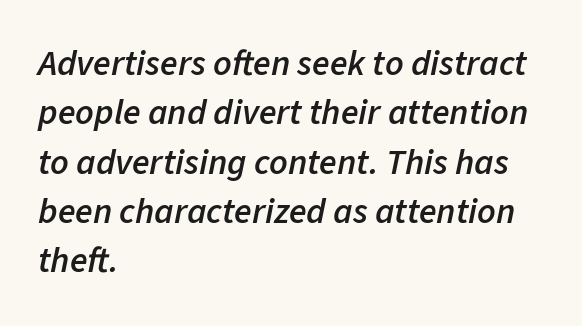
The image shows 36 px semibold type, italic (leaning right); set left-aligned, normal line spacing (1.37x), normal letter spacing, not underlined; low stroke contrast and a medium x-height.
